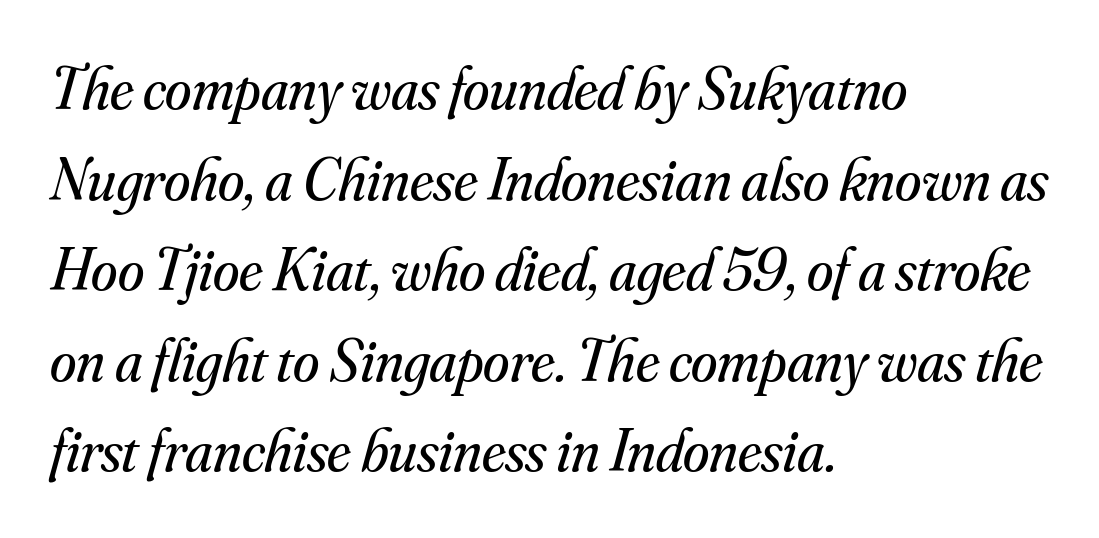
Q: Is the text bold? A: No.
Q: Is the text italic (slanted)? A: Yes, it leans right by about 16 degrees.
Q: Is the typeface a serif or a sans-serif typeface? A: Serif.
Q: Is the text underlined? A: No.
Q: How is the paragraph aligned? A: Left-aligned.
Q: Is the spacing between letters normal or unusually wide? A: Normal.
Q: Is the spacing between lines tight, normal or loose? A: Normal.
Q: Width (condensed, normal, or wide)? A: Normal.
Q: Stroke contrast? A: Medium.
Q: x-height? A: Small.
Q: Monospaced? A: No.
